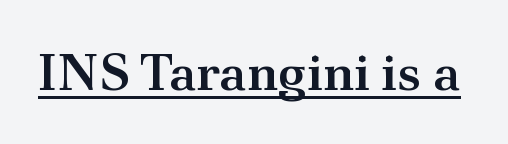
{"serif": "yes", "italic": "no", "bold": "semi", "weight": "semibold", "width": "normal", "stroke_contrast": "medium", "x_height": "small", "monospaced": "no", "underline": "yes", "letter_spacing": "normal", "letter_spacing_em": 0.0, "glyph_px": 52}
